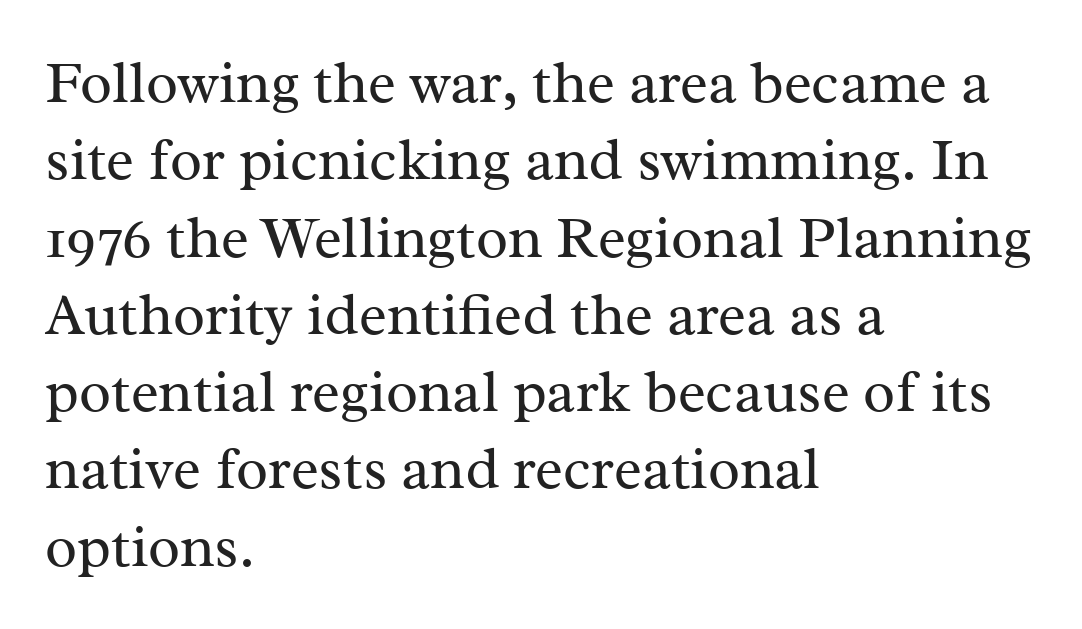
{"serif": "yes", "italic": "no", "bold": "no", "weight": "regular", "width": "normal", "stroke_contrast": "medium", "x_height": "medium", "monospaced": "no", "underline": "no", "align": "left", "line_spacing": "normal", "line_spacing_ratio": 1.31, "letter_spacing": "normal", "letter_spacing_em": 0.0, "glyph_px": 59}
